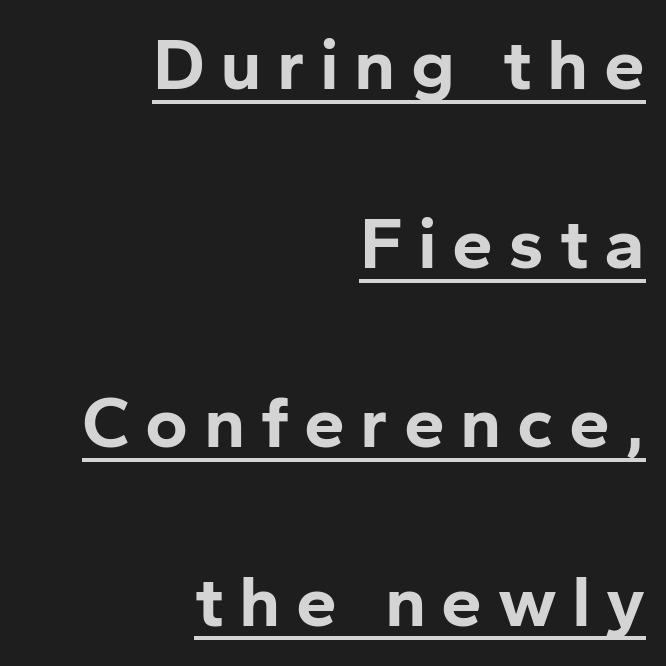
Character widths vary here, with narrow letters taking less room than wide ones. In terms of posture, this sample is upright. The designer went with a sans here, leaving each stem footless. Summary of weight: heavy, a full bold.
